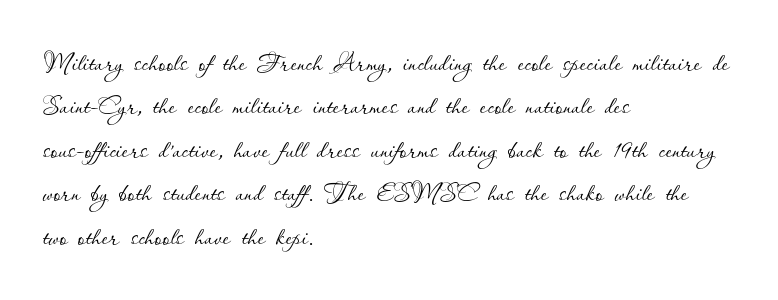
Q: Is the text bold? A: No.
Q: Is the text italic (slanted)? A: Yes.
Q: Is the text underlined? A: No.
Q: How is the paragraph aligned? A: Left-aligned.
Q: Is the spacing between letters normal or unusually wide? A: Normal.
Q: Width (condensed, normal, or wide)? A: Normal.
Q: Stroke contrast? A: Low.
Q: x-height? A: Small.
Q: Monospaced? A: No.
